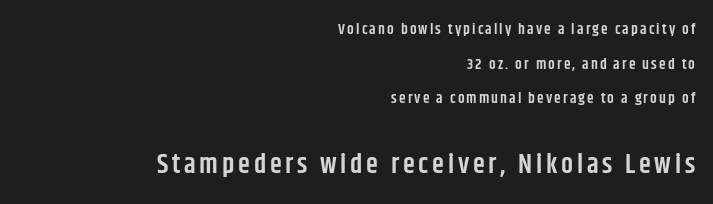
Q: Is the text bold? A: Semi-bold.
Q: Is the text italic (slanted)? A: No, it is upright.
Q: Is the text underlined? A: No.
Q: How is the paragraph aligned? A: Right-aligned.
Q: Is the spacing between lines tight, normal or loose? A: Loose.
Q: Which block of text is set in a larger size, the first (top) or the second (bottom)? A: The second (bottom) one.
